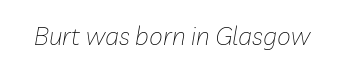
Q: Is the text bold? A: No.
Q: Is the text italic (slanted)? A: Yes, it leans right by about 10 degrees.
Q: Is the text underlined? A: No.
Q: Is the spacing between letters normal or unusually wide? A: Normal.
